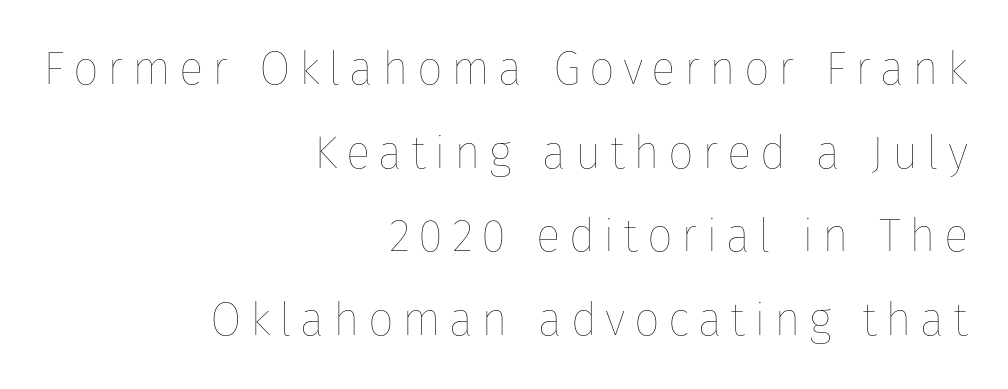
Unlike italic type, these characters show no tilt at all. The weight tops out at a normal text grade. The baseline area is clear. Alignment: flush right. You could not count columns in this text — the font is proportionally spaced.
